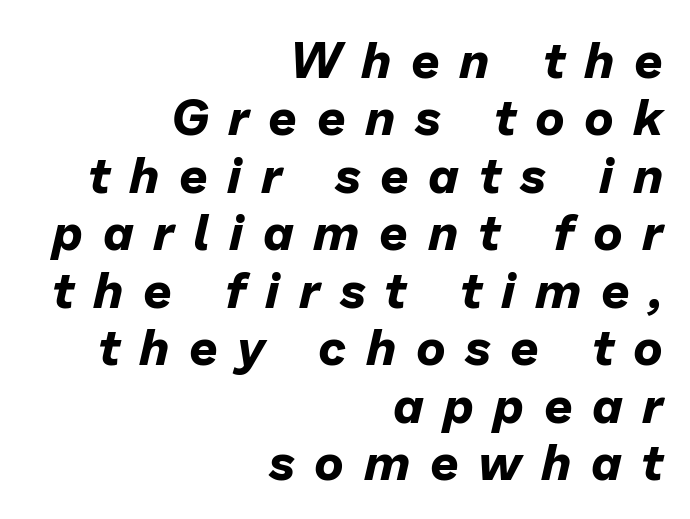
Q: Is the text bold? A: Yes.
Q: Is the text italic (slanted)? A: Yes, it leans right by about 13 degrees.
Q: Is the text underlined? A: No.
Q: How is the paragraph aligned? A: Right-aligned.
Q: Is the spacing between letters normal or unusually wide? A: Unusually wide.
Q: Is the spacing between lines tight, normal or loose? A: Tight.
Q: Width (condensed, normal, or wide)? A: Normal.
Q: Stroke contrast? A: Low.
Q: x-height? A: Medium.
Q: Monospaced? A: No.
